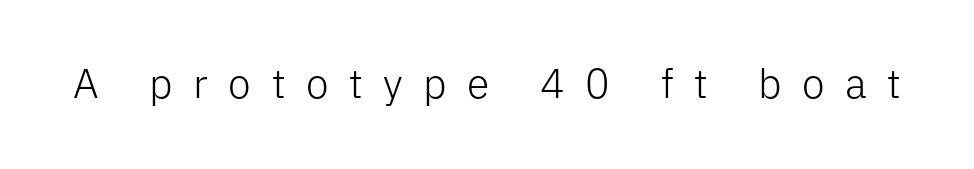
Posture: upright roman. Beneath every word, the page is bare. The typesetting does not lean heavy: it is not bold. Looks like regular typesetting: each glyph gets only the width it needs. Nothing sits at the stroke ends, so this counts as sans-serif. These lines have a slow, spaced-out rhythm from letter to letter.
